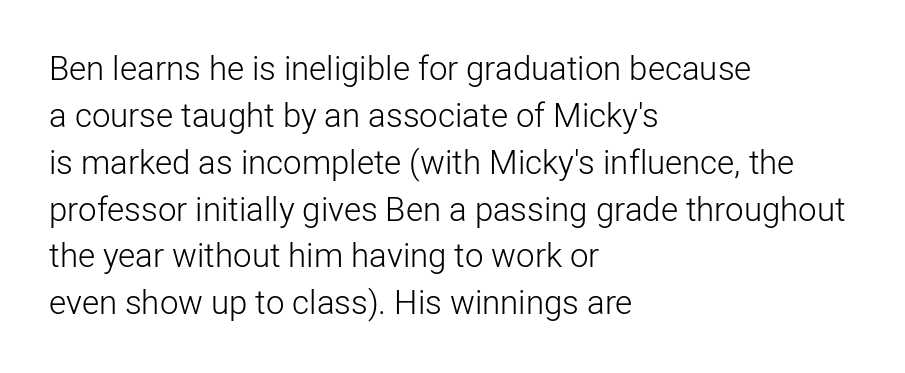
Q: Is the text bold? A: No.
Q: Is the text italic (slanted)? A: No, it is upright.
Q: Is the typeface a serif or a sans-serif typeface? A: Sans-serif.
Q: Is the text underlined? A: No.
Q: How is the paragraph aligned? A: Left-aligned.
Q: Is the spacing between letters normal or unusually wide? A: Normal.
Q: Is the spacing between lines tight, normal or loose? A: Normal.
Q: Width (condensed, normal, or wide)? A: Normal.
Q: Stroke contrast? A: Low.
Q: x-height? A: Medium.
Q: Monospaced? A: No.
